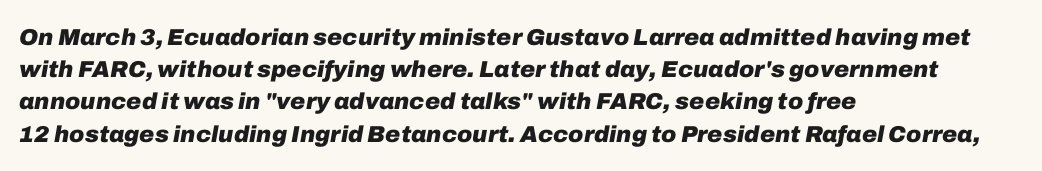
Caption: bold face, heavy strokes. Nothing unusual about the tracking: characters are spaced as the font intends. If you measured baseline to baseline, you'd find a middling distance. The space beneath each line is pristine and unruled. The setting favours the left margin, as ordinary paragraphs usually do. The axis of the letterforms is tilted away from vertical.
